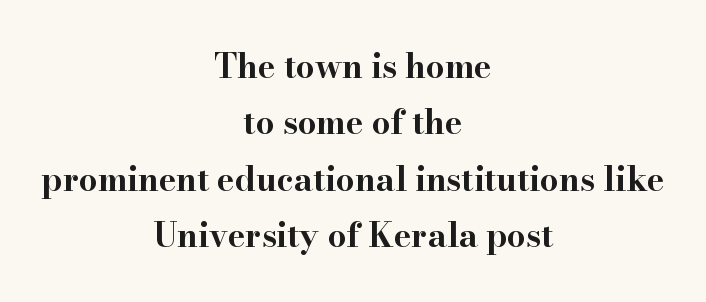
Q: Is the text bold? A: Yes.
Q: Is the text italic (slanted)? A: No, it is upright.
Q: Is the typeface a serif or a sans-serif typeface? A: Serif.
Q: Is the text underlined? A: No.
Q: How is the paragraph aligned? A: Centered.
Q: Is the spacing between letters normal or unusually wide? A: Normal.
Q: Width (condensed, normal, or wide)? A: Wide.
Q: Stroke contrast? A: High.
Q: x-height? A: Small.
Q: Monospaced? A: No.
